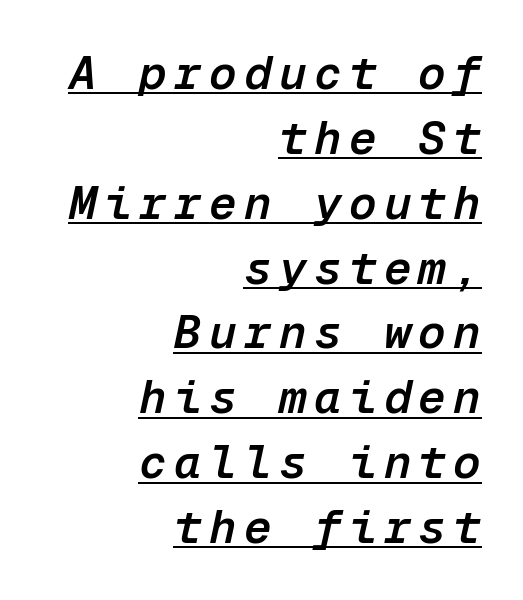
The image shows 46 px semibold type, italic (leaning right), monospaced; set right-aligned, normal line spacing (1.41x), underlined; low stroke contrast and a medium x-height.
